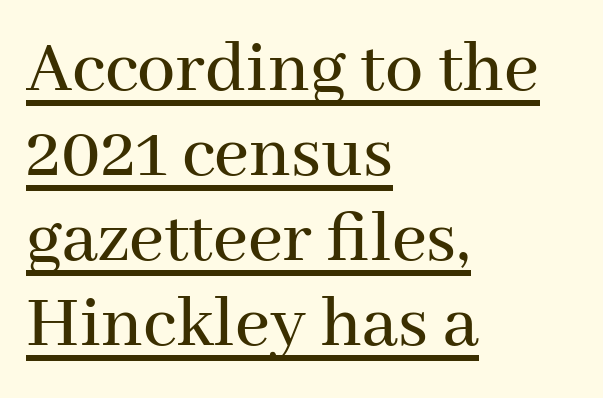
{"serif": "yes", "italic": "no", "width": "normal", "stroke_contrast": "medium", "x_height": "medium", "monospaced": "no", "underline": "yes", "align": "left", "line_spacing": "tight", "line_spacing_ratio": 1.12, "letter_spacing": "normal", "letter_spacing_em": 0.0, "glyph_px": 76}
